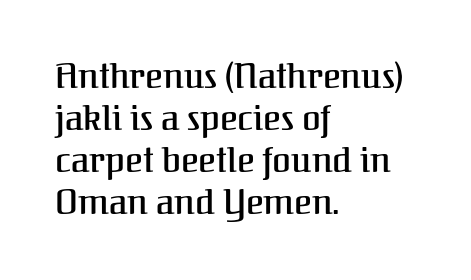
The image shows 34 px serif type, upright; set left-aligned, line spacing 1.24x, normal letter spacing, not underlined; medium stroke contrast and a medium x-height.
